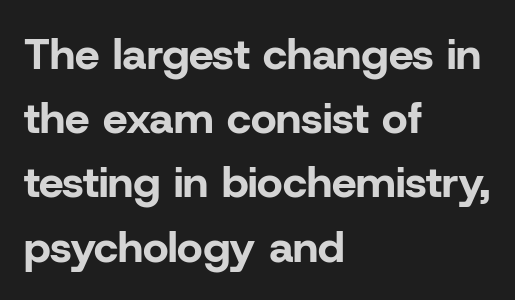
{"serif": "no", "italic": "no", "bold": "yes", "weight": "bold", "width": "normal", "stroke_contrast": "low", "x_height": "medium", "monospaced": "no", "underline": "no", "align": "left", "line_spacing": "normal", "line_spacing_ratio": 1.46, "letter_spacing": "normal", "letter_spacing_em": 0.0, "glyph_px": 44}
